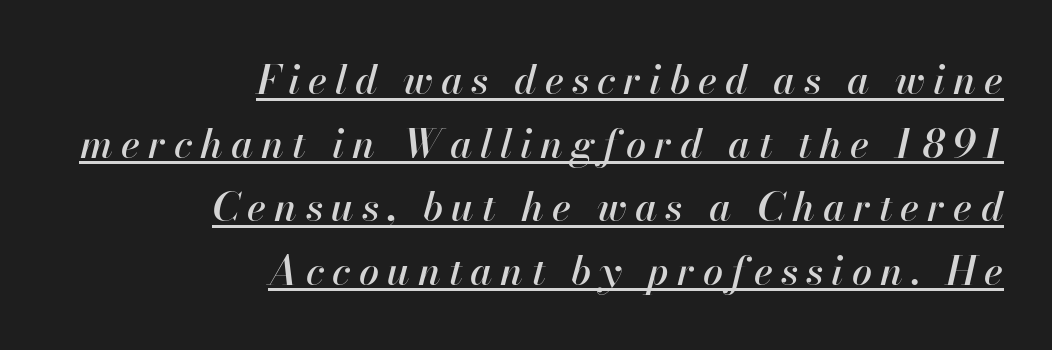
The image shows 40 px text type, italic (leaning right); set right-aligned, normal line spacing (1.59x), unusually wide letter spacing (+0.2 em), underlined; high stroke contrast and a small x-height.
